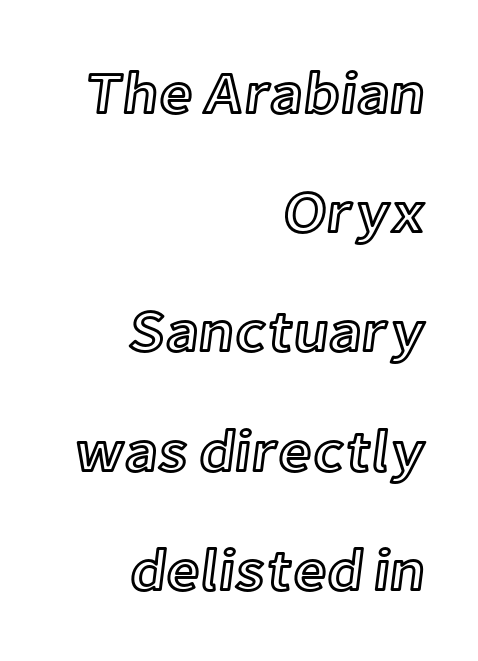
{"width": "normal", "x_height": "medium", "monospaced": "no", "underline": "no", "align": "right", "line_spacing": "loose", "line_spacing_ratio": 2.02, "letter_spacing": "normal", "letter_spacing_em": 0.0, "glyph_px": 59}
